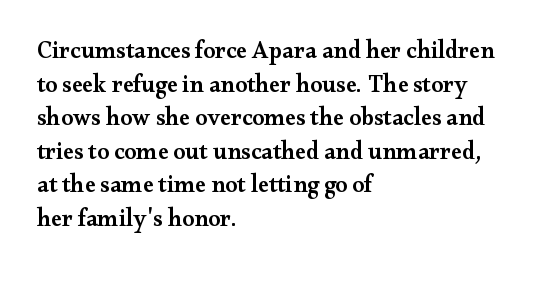
The image shows 24 px text type, upright; set left-aligned, normal line spacing (1.4x), normal letter spacing, not underlined.
